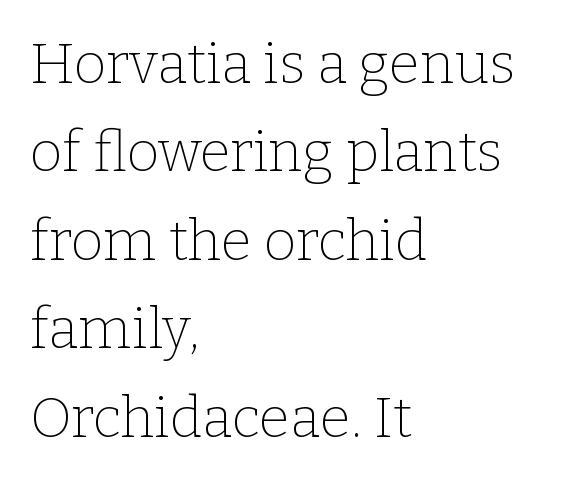
Tall strokes in this sample are plumb rather than angled. Here the designer chose a conventional face with non-uniform glyph widths. Layout note: lines flush left. Each letter's strokes conclude with small projecting serifs. Nobody touched the tracking dial on this one.
